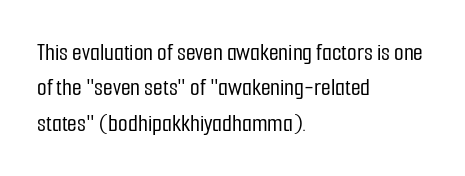
The image shows 25 px text type, upright; set left-aligned, normal line spacing (1.42x), normal letter spacing, not underlined.
